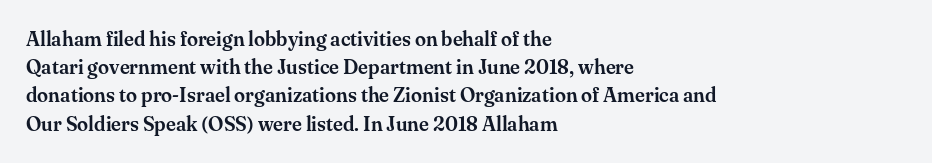
Q: Is the text italic (slanted)? A: No, it is upright.
Q: Is the text underlined? A: No.
Q: How is the paragraph aligned? A: Left-aligned.
Q: Is the spacing between letters normal or unusually wide? A: Normal.
Q: Is the spacing between lines tight, normal or loose? A: Normal.
